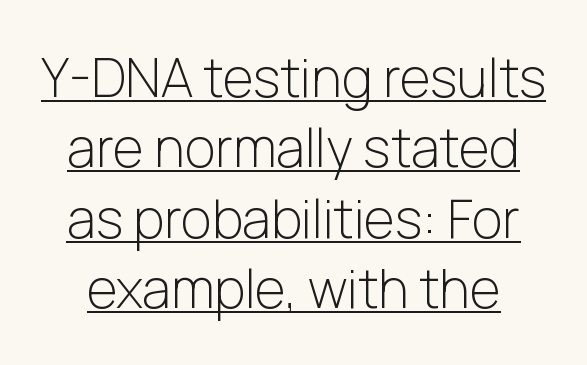
Q: Is the text bold? A: No.
Q: Is the text italic (slanted)? A: No, it is upright.
Q: Is the typeface a serif or a sans-serif typeface? A: Sans-serif.
Q: Is the text underlined? A: Yes.
Q: Is the spacing between letters normal or unusually wide? A: Normal.
Q: Is the spacing between lines tight, normal or loose? A: Normal.
Q: Width (condensed, normal, or wide)? A: Normal.
Q: Stroke contrast? A: Low.
Q: x-height? A: Medium.
Q: Monospaced? A: No.
